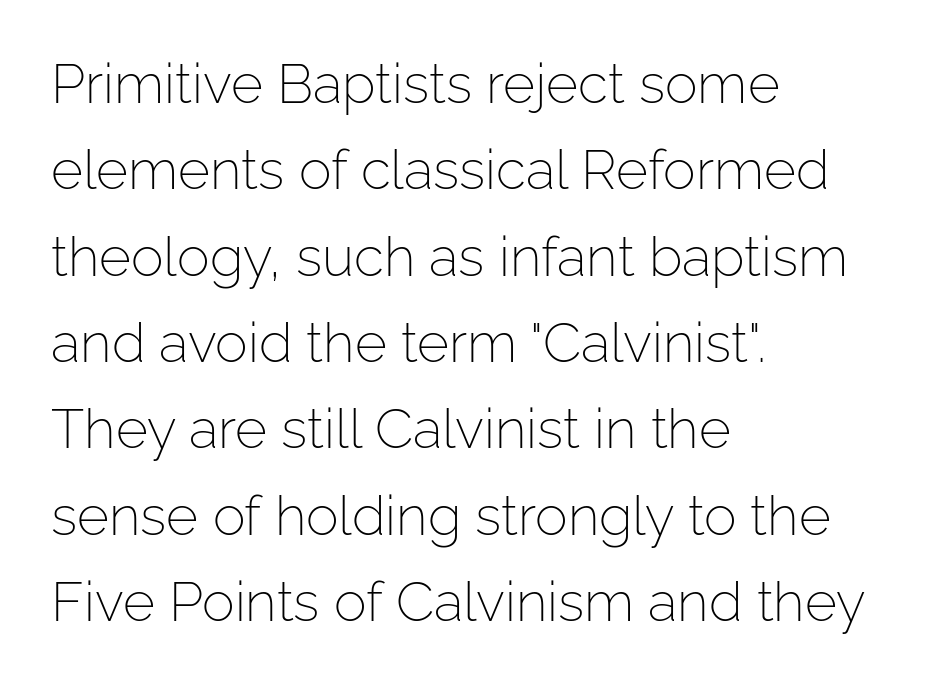
{"serif": "no", "italic": "no", "bold": "no", "weight": "light", "width": "normal", "stroke_contrast": "low", "x_height": "medium", "monospaced": "no", "underline": "no", "align": "left", "line_spacing": "normal", "line_spacing_ratio": 1.57, "letter_spacing": "normal", "letter_spacing_em": 0.0, "glyph_px": 55}
